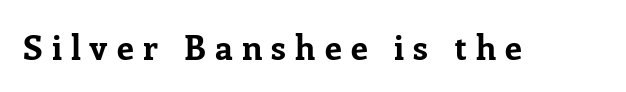
Q: Is the text bold? A: Yes.
Q: Is the text italic (slanted)? A: No, it is upright.
Q: Is the typeface a serif or a sans-serif typeface? A: Serif.
Q: Is the text underlined? A: No.
Q: Is the spacing between letters normal or unusually wide? A: Unusually wide.
Q: Width (condensed, normal, or wide)? A: Normal.
Q: Stroke contrast? A: Low.
Q: x-height? A: Medium.
Q: Monospaced? A: No.
